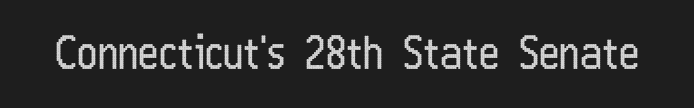
Q: Is the text bold? A: No.
Q: Is the text italic (slanted)? A: No, it is upright.
Q: Is the typeface a serif or a sans-serif typeface? A: Sans-serif.
Q: Is the text underlined? A: No.
Q: Is the spacing between letters normal or unusually wide? A: Normal.
Q: Width (condensed, normal, or wide)? A: Condensed.
Q: Stroke contrast? A: Low.
Q: x-height? A: Medium.
Q: Monospaced? A: No.
